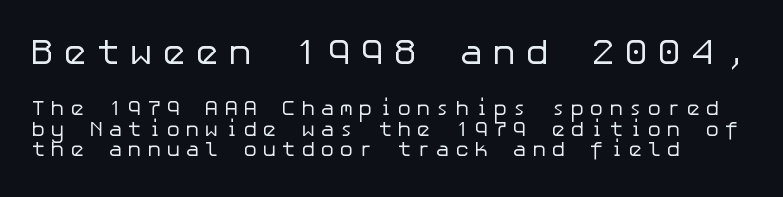
The image shows 36 px regular-weight sans-serif type, upright; set tight line spacing (0.98x), unusually wide letter spacing (+0.25 em), not underlined; the first (top) block is 1.71x larger; low stroke contrast and a medium x-height.
